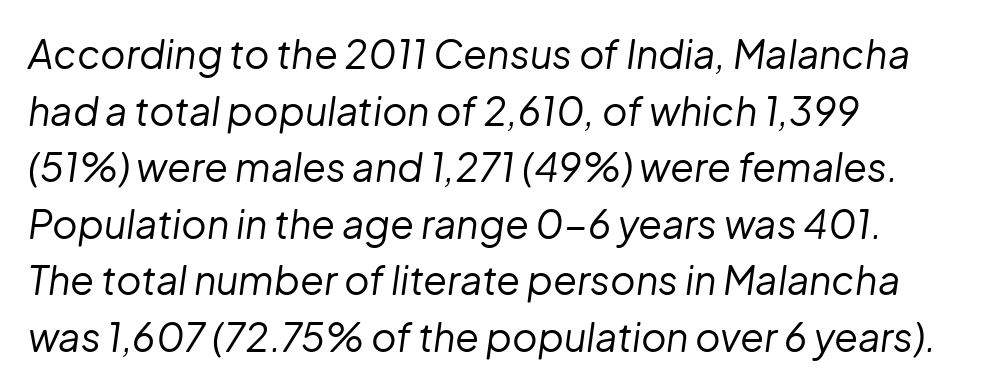
Caption: multi-line text, flush left, ragged right. The rendering uses a moderate line-height, typical for paragraphs. Character widths vary here, with narrow letters taking less room than wide ones. The glyphs look as if they've been sheared to an angle.
